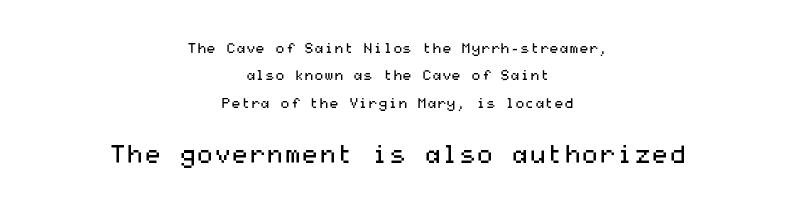
The image shows 25 px text type, upright; set centered, loose line spacing (1.96x), normal letter spacing, not underlined; the second (bottom) block is 1.79x larger.
